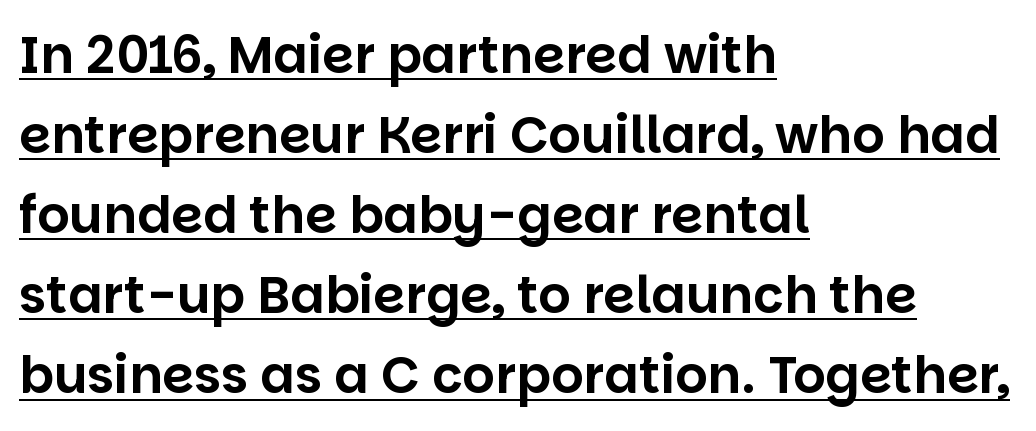
The image shows 51 px sans-serif type, upright; set left-aligned, normal line spacing (1.57x), normal letter spacing, underlined; low stroke contrast and a large x-height.
